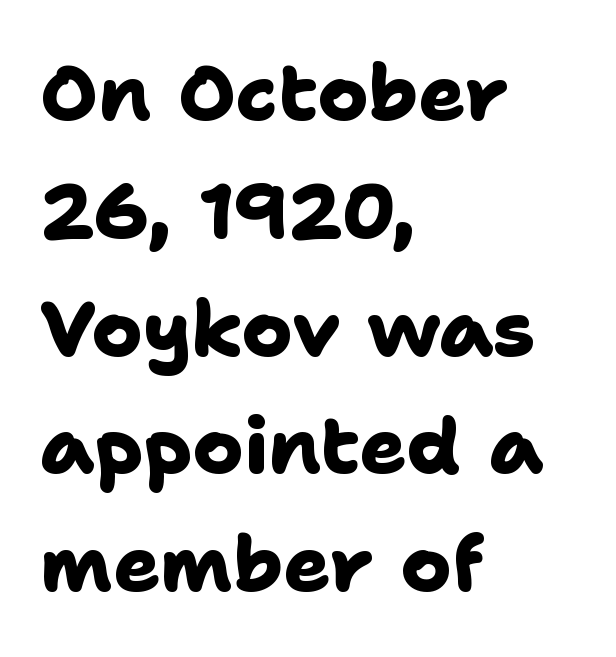
{"serif": "no", "bold": "yes", "weight": "heavy", "width": "normal", "stroke_contrast": "low", "x_height": "medium", "monospaced": "no", "underline": "no", "align": "left", "line_spacing": "normal", "line_spacing_ratio": 1.51, "letter_spacing": "normal", "letter_spacing_em": 0.0, "glyph_px": 78}
